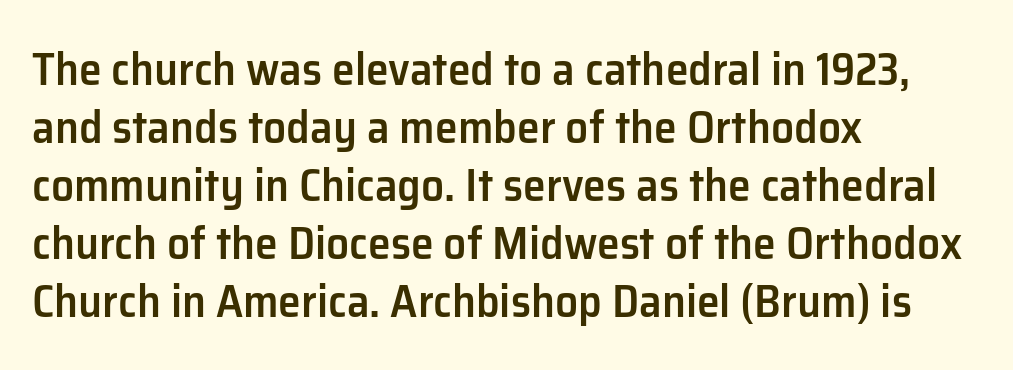
The passage is arranged the way most books set body copy — flush left. A typesetter would call this leading conventional body-copy spacing. The passage shown is semibold, sitting just below true bold. Unlike a traditional serif, this face leaves its strokes unadorned. The gap between lines stays unmarked.
